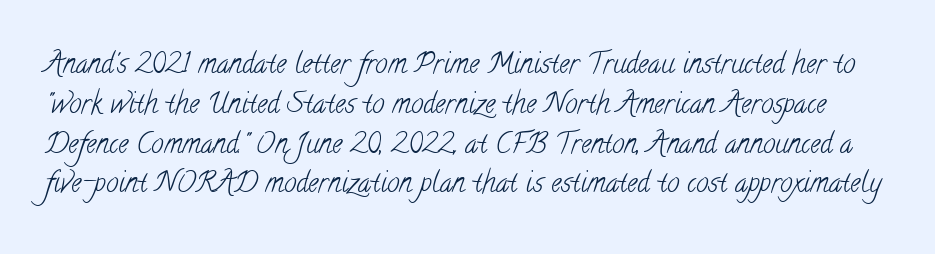
The image shows 28 px light, condensed serif type; set normal line spacing (1.42x), normal letter spacing, not underlined; low stroke contrast and a small x-height.
